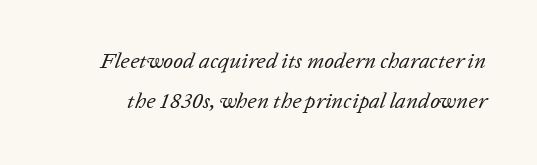
Q: Is the text bold? A: No.
Q: Is the text italic (slanted)? A: Yes, it leans right by about 20 degrees.
Q: Is the text underlined? A: No.
Q: Is the spacing between letters normal or unusually wide? A: Normal.
